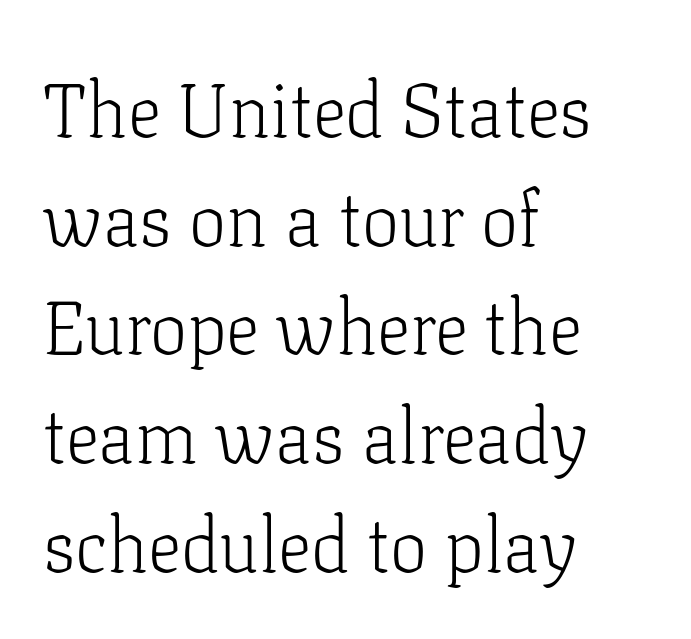
{"serif": "yes", "italic": "no", "bold": "no", "weight": "light", "width": "normal", "stroke_contrast": "low", "x_height": "medium", "monospaced": "no", "underline": "no", "align": "left", "line_spacing": "normal", "line_spacing_ratio": 1.45, "letter_spacing": "normal", "letter_spacing_em": 0.0, "glyph_px": 75}
